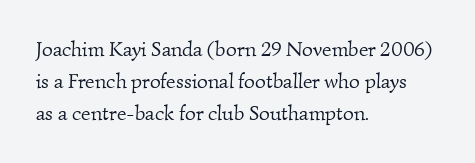
How would I describe the line gaps? Plain and ordinary. Default kerning and tracking; the words read as compact shapes. The space directly below the letters is spotless. The ragged edge is on the right, which tells us the setting is flush left. Stems here are at most as thick as an everyday book face.
